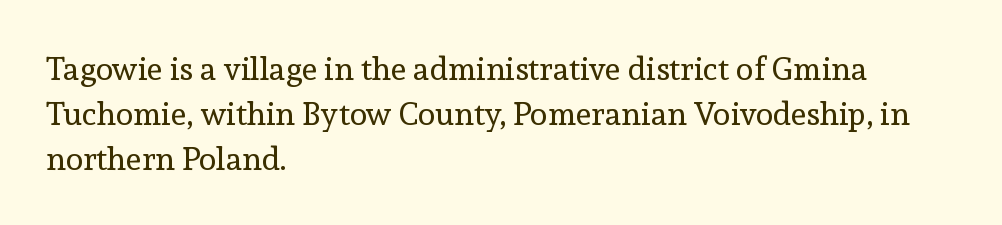
Q: Is the text bold? A: No.
Q: Is the text italic (slanted)? A: No, it is upright.
Q: Is the typeface a serif or a sans-serif typeface? A: Serif.
Q: Is the text underlined? A: No.
Q: How is the paragraph aligned? A: Left-aligned.
Q: Is the spacing between letters normal or unusually wide? A: Normal.
Q: Is the spacing between lines tight, normal or loose? A: Normal.
Q: Width (condensed, normal, or wide)? A: Normal.
Q: x-height? A: Medium.
Q: Monospaced? A: No.
